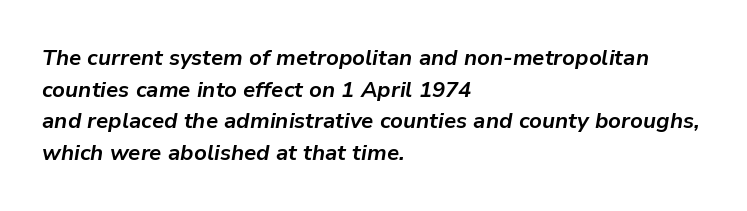
The image shows 22 px bold type, italic (leaning right); set left-aligned, normal line spacing (1.44x), normal letter spacing, not underlined.
